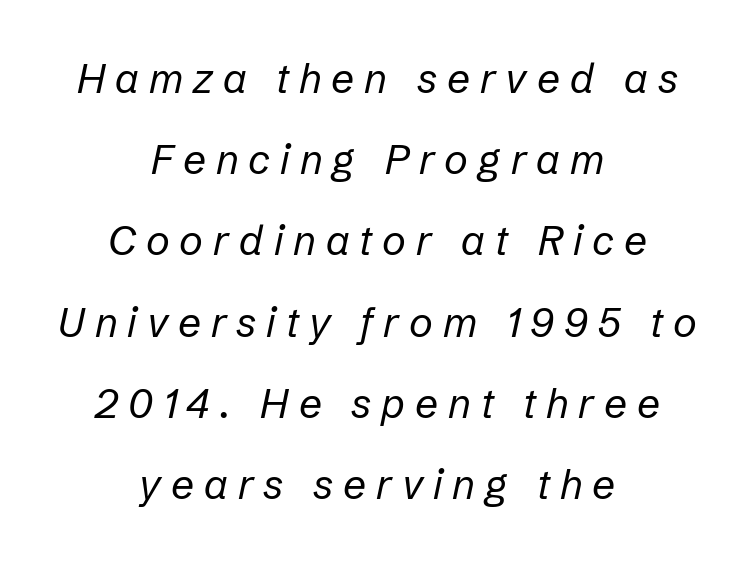
Q: Is the text bold? A: No.
Q: Is the text italic (slanted)? A: Yes, it leans right by about 12 degrees.
Q: Is the text underlined? A: No.
Q: How is the paragraph aligned? A: Centered.
Q: Is the spacing between letters normal or unusually wide? A: Unusually wide.
Q: Is the spacing between lines tight, normal or loose? A: Loose.
Q: Width (condensed, normal, or wide)? A: Normal.
Q: Stroke contrast? A: Low.
Q: x-height? A: Medium.
Q: Monospaced? A: No.
